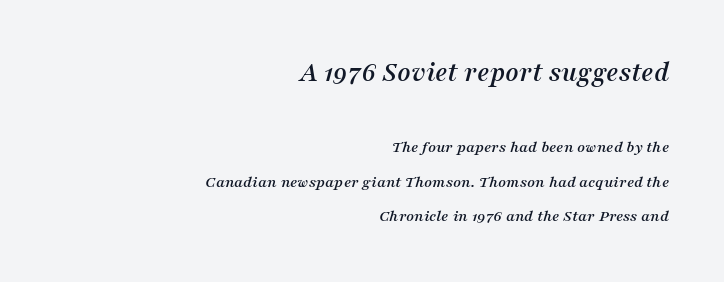
Q: Is the text italic (slanted)? A: Yes, it leans right by about 16 degrees.
Q: Is the typeface a serif or a sans-serif typeface? A: Serif.
Q: Is the text underlined? A: No.
Q: How is the paragraph aligned? A: Right-aligned.
Q: Is the spacing between letters normal or unusually wide? A: Normal.
Q: Is the spacing between lines tight, normal or loose? A: Loose.
Q: Which block of text is set in a larger size, the first (top) or the second (bottom)? A: The first (top) one.
Q: Width (condensed, normal, or wide)? A: Normal.
Q: Stroke contrast? A: Medium.
Q: x-height? A: Medium.
Q: Monospaced? A: No.
